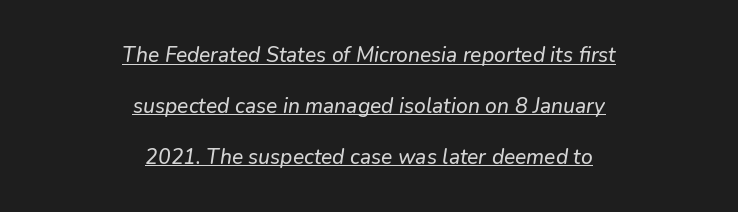
{"underline": "yes", "align": "center", "line_spacing": "loose", "line_spacing_ratio": 2.42, "letter_spacing": "normal", "letter_spacing_em": 0.0, "glyph_px": 21}
